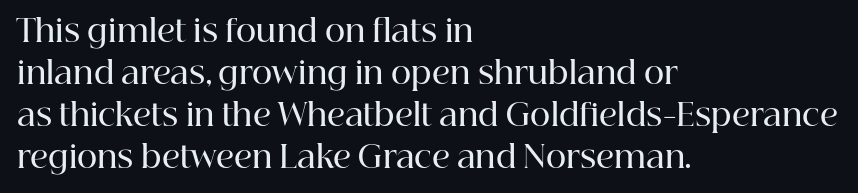
Q: Is the text bold? A: Semi-bold.
Q: Is the text italic (slanted)? A: No, it is upright.
Q: Is the typeface a serif or a sans-serif typeface? A: Serif.
Q: Is the text underlined? A: No.
Q: How is the paragraph aligned? A: Left-aligned.
Q: Is the spacing between letters normal or unusually wide? A: Normal.
Q: Is the spacing between lines tight, normal or loose? A: Normal.
Q: Width (condensed, normal, or wide)? A: Normal.
Q: Stroke contrast? A: High.
Q: x-height? A: Medium.
Q: Monospaced? A: No.
